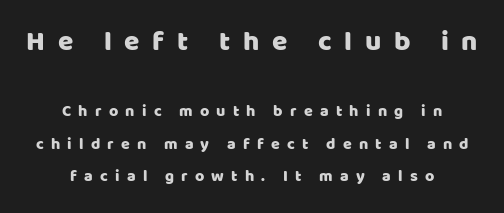
{"serif": "no", "italic": "no", "width": "normal", "stroke_contrast": "low", "x_height": "large", "monospaced": "no", "underline": "no", "align": "center", "line_spacing": "loose", "line_spacing_ratio": 2.03, "letter_spacing": "wide", "letter_spacing_em": 0.45, "larger_block": "first", "size_ratio": 1.75, "glyph_px": 28}
